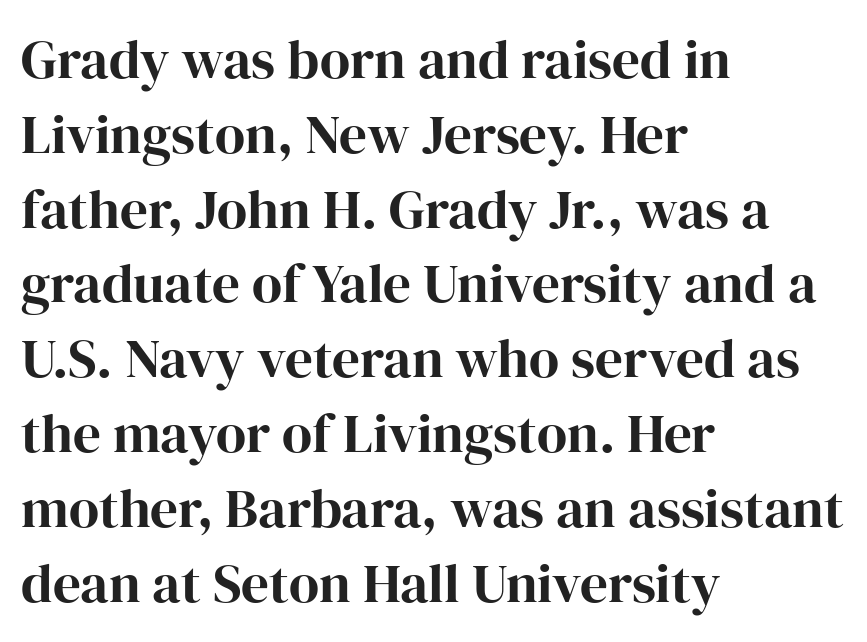
The rendering shows small feet on the letterforms — a serif design. Check under the words: just untouched page. No extra tracking has been applied to these lines. A typesetter would call this proportional, since set widths differ per character. The letters stand straight up with perfectly vertical stems.
